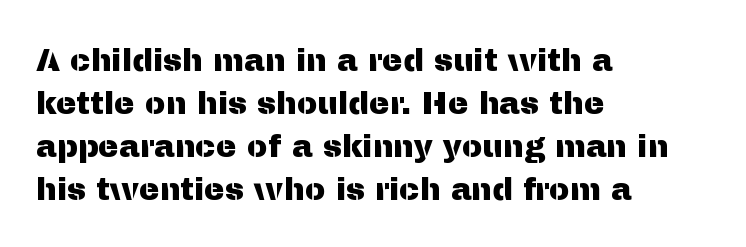
Q: Is the text italic (slanted)? A: No, it is upright.
Q: Is the typeface a serif or a sans-serif typeface? A: Sans-serif.
Q: Is the text underlined? A: No.
Q: How is the paragraph aligned? A: Left-aligned.
Q: Is the spacing between letters normal or unusually wide? A: Normal.
Q: Is the spacing between lines tight, normal or loose? A: Normal.
Q: Width (condensed, normal, or wide)? A: Normal.
Q: Stroke contrast? A: Medium.
Q: x-height? A: Medium.
Q: Monospaced? A: No.
